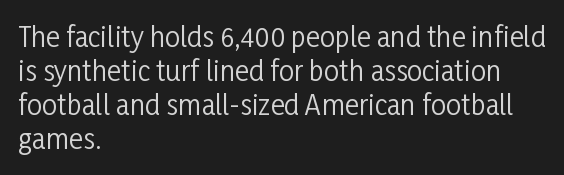
Vertically, the passage feels balanced, rows spaced as you'd expect. The strip under each line holds only bare page. Weight: in the light-to-regular range. Glyph-to-glyph distance matches everyday printed text.
